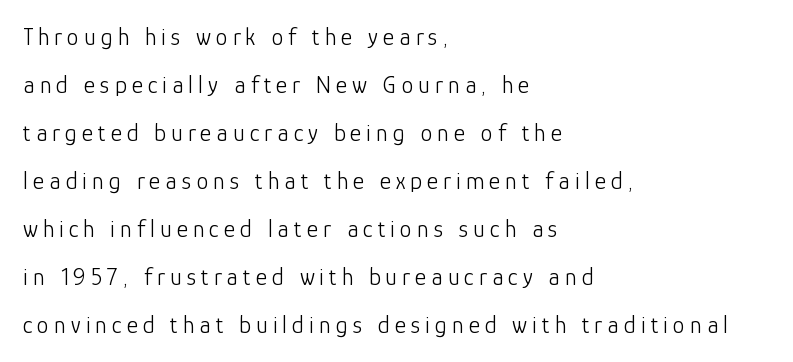
Q: Is the text bold? A: No.
Q: Is the text italic (slanted)? A: No, it is upright.
Q: Is the text underlined? A: No.
Q: How is the paragraph aligned? A: Left-aligned.
Q: Is the spacing between letters normal or unusually wide? A: Unusually wide.
Q: Is the spacing between lines tight, normal or loose? A: Loose.
